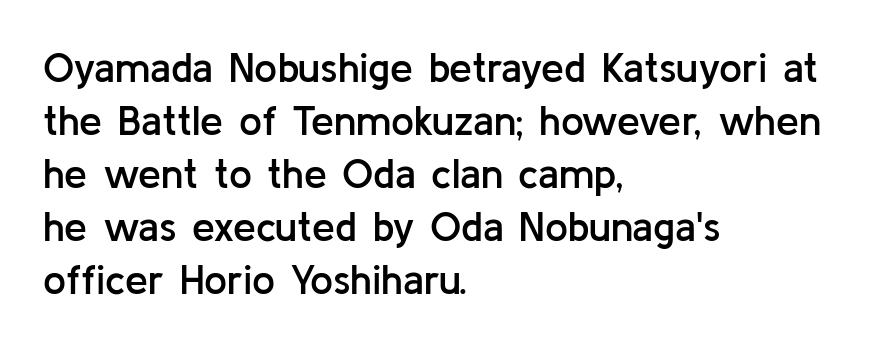
Proportional: the letters do not fall into vertical columns. The designer left line spacing at the default. The rendering keeps characters at their native spacing. A classic flush-left, rag-right setting is used for this passage.
